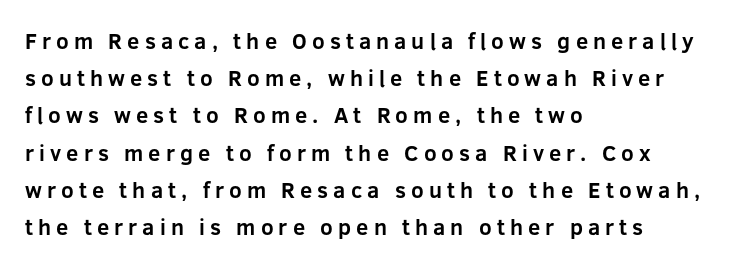
Students, note that the glyphs here are deliberately spaced far apart. A bare baseline throughout the passage. The strokes are fattened all the way to bold. The typesetter chose a ragged-right arrangement here. In terms of leading, this rendering sits right in the middle. Is there any slant? The stems are plumb.
